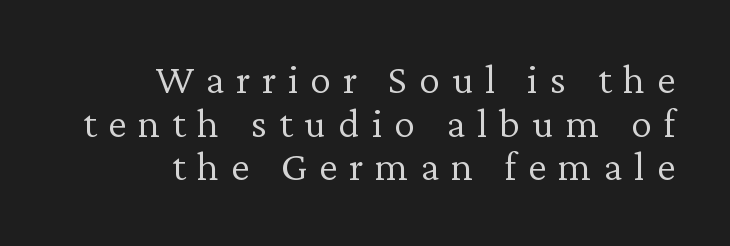
Students, observe: this is what under-led, compact text looks like. These lines are rendered in a variable-pitch font. Characters follow at a spacing far wider than the type designer built in. Is this a heavy cut? Hardly; it is regular or lighter.
